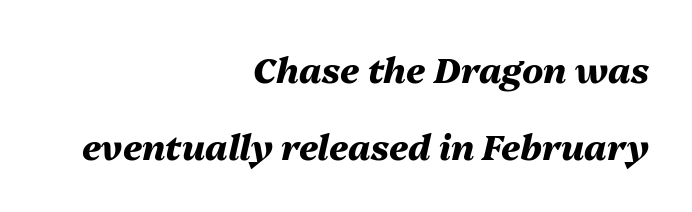
{"italic": "yes", "lean": "right", "slant_degrees": 13, "bold": "yes", "weight": "heavy", "width": "normal", "stroke_contrast": "medium", "x_height": "medium", "monospaced": "no", "underline": "no", "align": "right", "line_spacing": "loose", "line_spacing_ratio": 2.2, "letter_spacing": "normal", "letter_spacing_em": 0.0, "glyph_px": 35}
